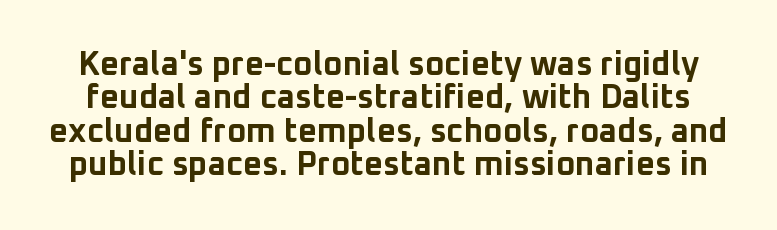
{"serif": "no", "italic": "no", "bold": "yes", "weight": "bold", "width": "normal", "stroke_contrast": "low", "x_height": "medium", "monospaced": "no", "underline": "no", "line_spacing": "tight", "line_spacing_ratio": 1.01, "letter_spacing": "normal", "letter_spacing_em": 0.0, "glyph_px": 33}
